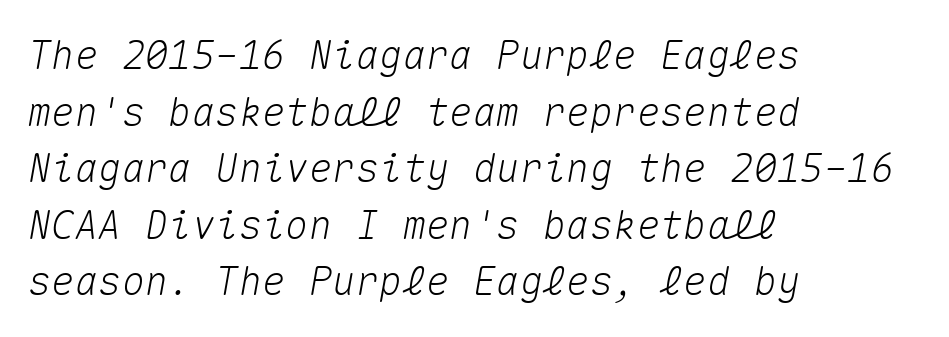
Each new line begins a customary step beneath the previous one. Would a proofreader flag this as italicized? Yes. Left-aligned paragraph, ragged on the right. Words appear dense and cohesive because spacing is normal.
